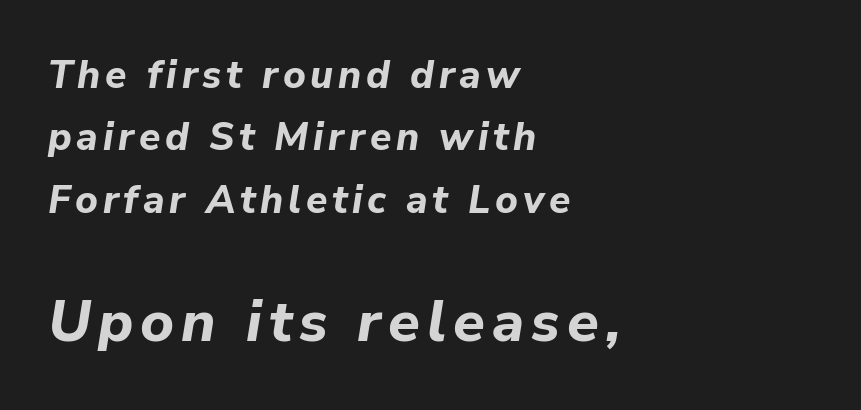
{"italic": "yes", "lean": "right", "slant_degrees": 9, "bold": "yes", "weight": "bold", "width": "normal", "stroke_contrast": "low", "x_height": "medium", "monospaced": "no", "underline": "no", "align": "left", "line_spacing": "normal", "line_spacing_ratio": 1.6, "larger_block": "second", "size_ratio": 1.49, "glyph_px": 58}
